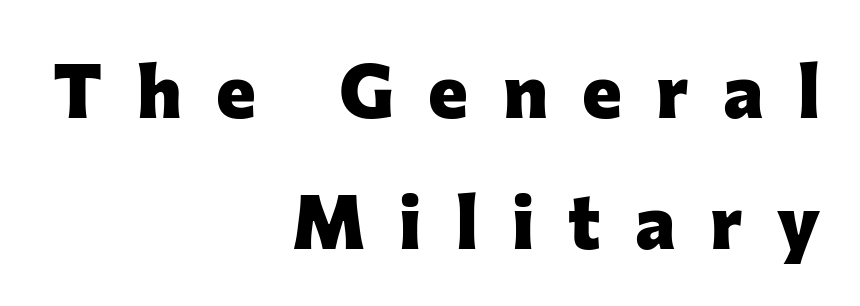
The glyphs in this specimen are sans serif. Reading down the block, your eye finds every line finishing at a fixed right position. Glyph-to-glyph distance is far greater than everyday printed text. Here the designer chose a conventional face with non-uniform glyph widths. Clear beneath every line of the passage.
